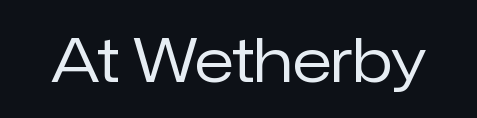
Q: Is the text bold? A: No.
Q: Is the text italic (slanted)? A: No, it is upright.
Q: Is the typeface a serif or a sans-serif typeface? A: Sans-serif.
Q: Is the text underlined? A: No.
Q: Is the spacing between letters normal or unusually wide? A: Normal.
Q: Width (condensed, normal, or wide)? A: Normal.
Q: Stroke contrast? A: Low.
Q: x-height? A: Medium.
Q: Monospaced? A: No.
